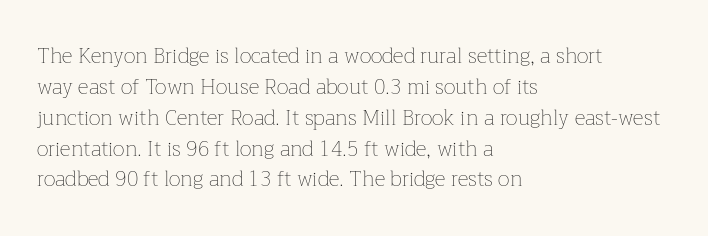
If you drew a line through each stem, it would be perfectly vertical. Leftover space on each line is placed entirely after the last word. The vertical gap from one line to the next is medium. The specimen omits any rule beneath the text block's lines.
